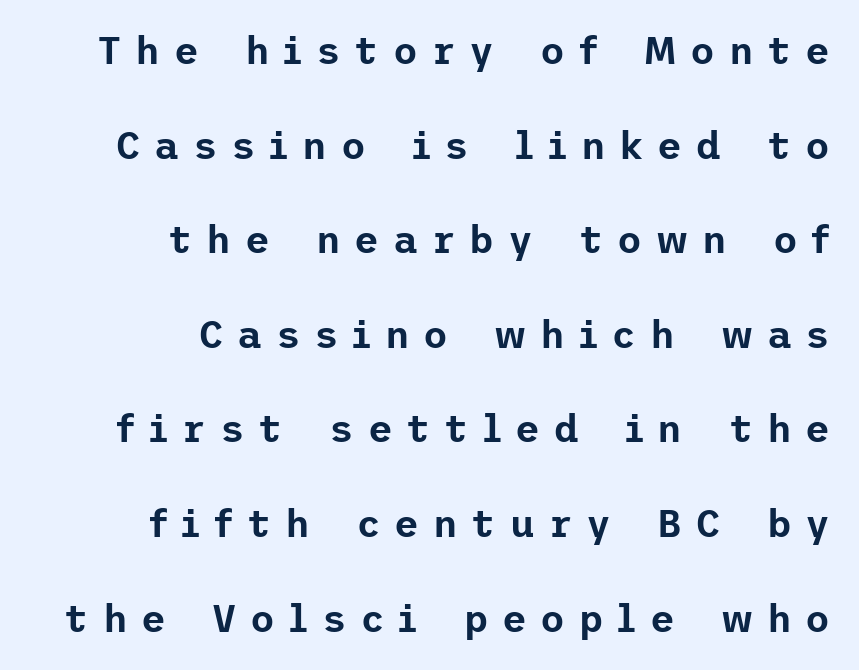
{"serif": "no", "italic": "no", "width": "normal", "stroke_contrast": "low", "x_height": "medium", "underline": "no", "align": "right", "line_spacing": "loose", "line_spacing_ratio": 2.49, "letter_spacing": "wide", "letter_spacing_em": 0.36, "glyph_px": 38}
